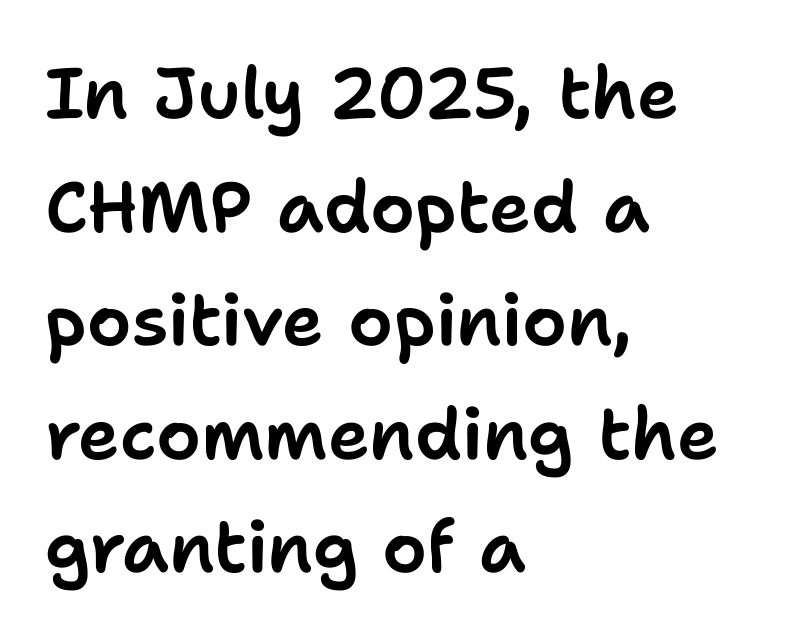
The image shows 71 px sans-serif type, upright; set left-aligned, normal line spacing (1.6x), normal letter spacing, not underlined; low stroke contrast and a medium x-height.
